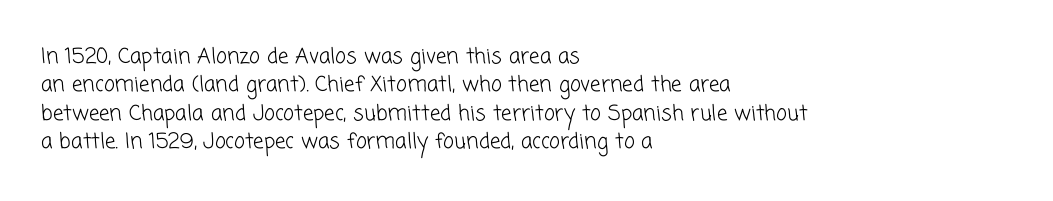
The image shows 21 px text type; set left-aligned, normal line spacing (1.35x), normal letter spacing, not underlined.
